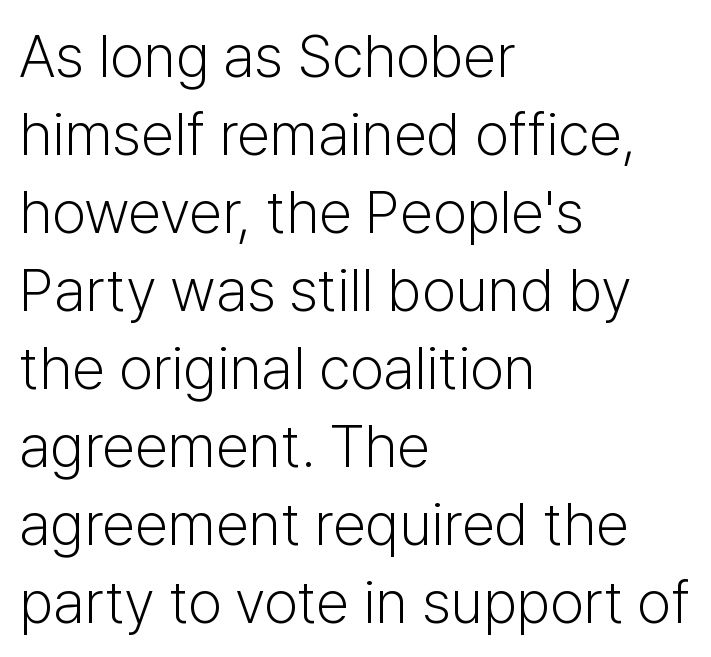
The image shows 60 px light sans-serif type, upright; set left-aligned, normal line spacing (1.3x), normal letter spacing, not underlined; low stroke contrast and a medium x-height.
